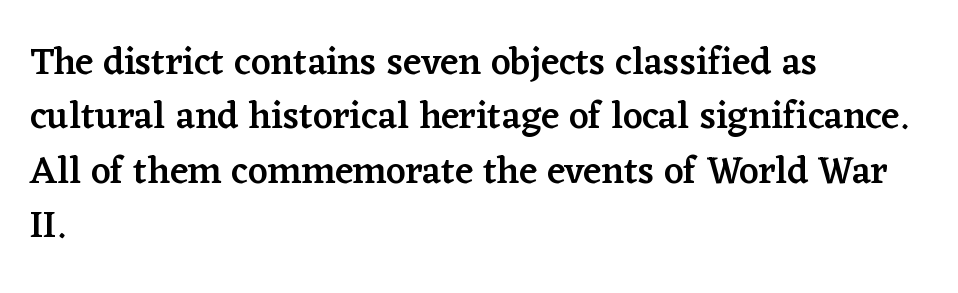
Is the block centered? No — it sits flush against the left margin. The letters stand upright; this is a roman face. Check where the strokes stop: tiny serifs finish them off. Each word holds together tightly as a unit, with standard inter-letter gaps.
